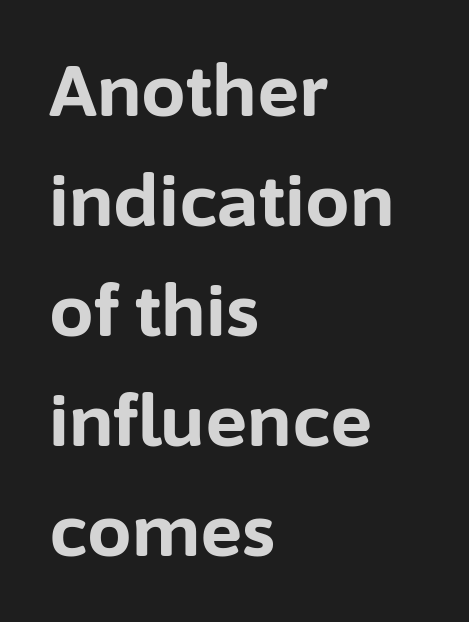
The rendering keeps characters at their native spacing. The string is rendered with underlining switched off. As a designer I'd log this as weight 700, bold. The line-height multiplier appears to be the usual default. To sum up the face: it is a sans, with no serifs. This sample has the flowing, uneven cadence of proportional lettering.
